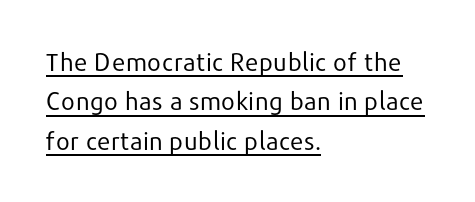
{"italic": "no", "bold": "no", "underline": "yes", "align": "left", "line_spacing": "normal", "line_spacing_ratio": 1.58, "letter_spacing": "normal", "letter_spacing_em": 0.0, "glyph_px": 25}
